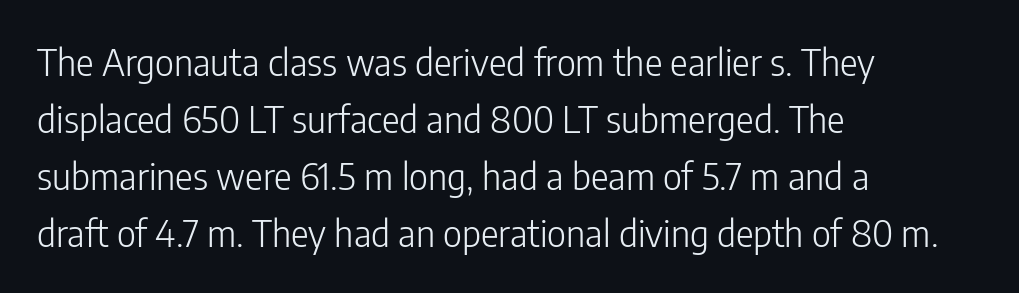
The cut favours lightness, reaching ordinary text weight at its darkest. The letterforms sit shoulder to shoulder at normal distance. Students, observe: this is what conventionally led text looks like. Words float on clear page, feet unadorned.
